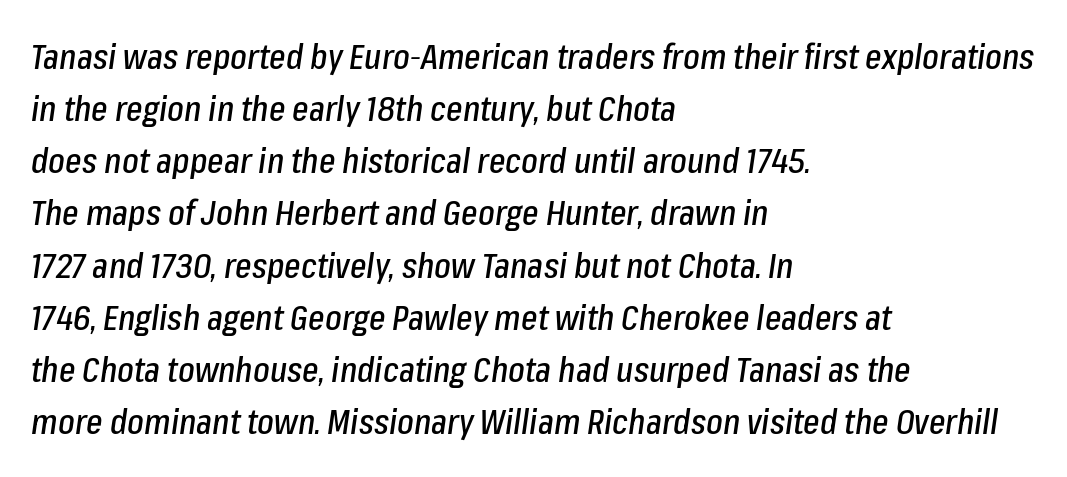
Anything drawn beneath the words? Only blank space. The rendering uses a moderate line-height, typical for paragraphs. Glyph-to-glyph distance matches everyday printed text. Looks like regular typesetting: each glyph gets only the width it needs. An italicized treatment has been applied to the whole sample.
